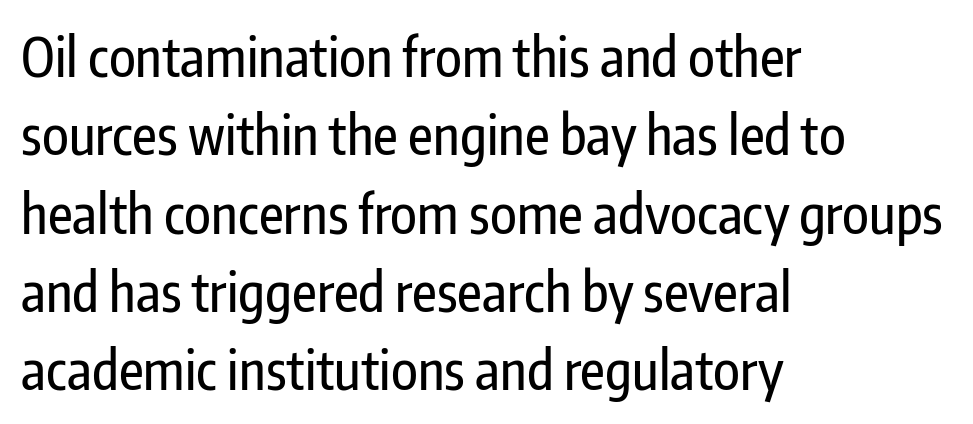
Q: Is the text italic (slanted)? A: No, it is upright.
Q: Is the typeface a serif or a sans-serif typeface? A: Sans-serif.
Q: Is the text underlined? A: No.
Q: How is the paragraph aligned? A: Left-aligned.
Q: Is the spacing between letters normal or unusually wide? A: Normal.
Q: Is the spacing between lines tight, normal or loose? A: Normal.
Q: Width (condensed, normal, or wide)? A: Condensed.
Q: Stroke contrast? A: Low.
Q: x-height? A: Medium.
Q: Monospaced? A: No.
